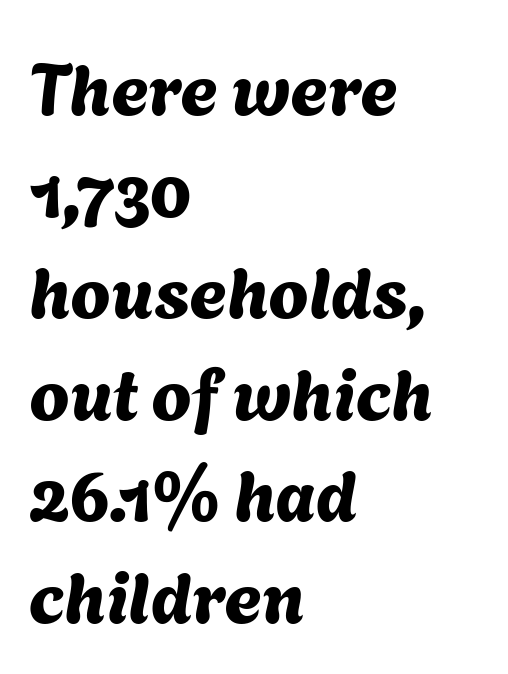
The rendering uses a moderate line-height, typical for paragraphs. Has an underline been added? It has not. This rendering leaves character spacing at its baseline value. The designer went with a sans here, leaving each stem footless. Varying glyph widths throughout — classic text-font behaviour.
